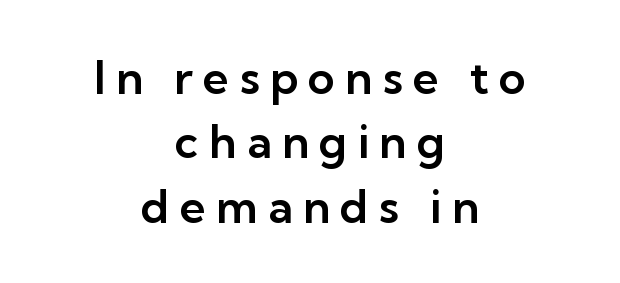
The image shows 46 px sans-serif type, upright; set centered, normal line spacing (1.4x), unusually wide letter spacing (+0.22 em), not underlined; low stroke contrast and a medium x-height.
